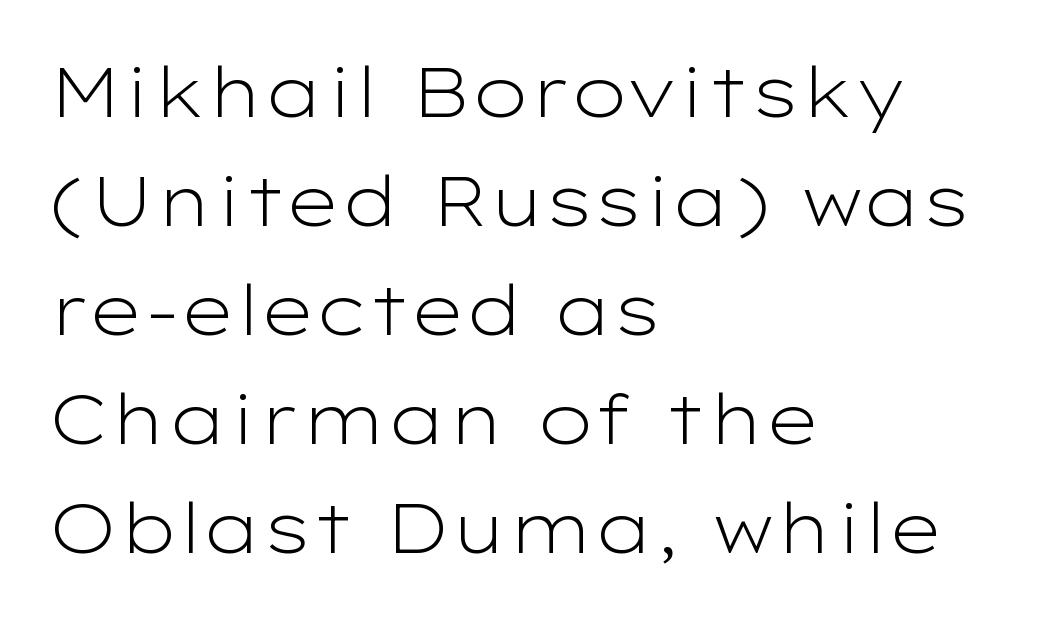
No italicization has been applied; the sample stays upright. In terms of letterform style, serifs are entirely absent. The strokes carry an ordinary text weight at most. Notice how the passage keeps a crisp vertical edge on the left only.
